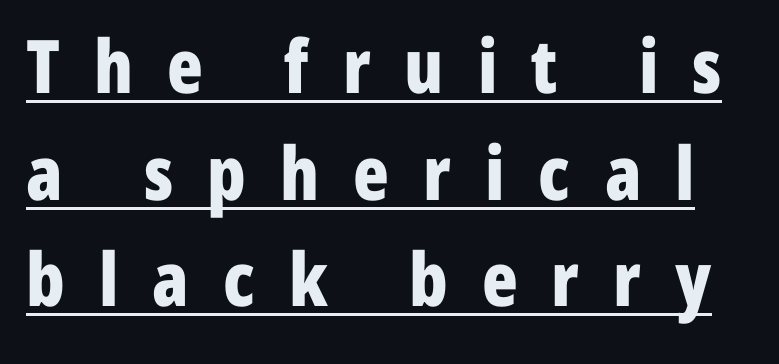
{"serif": "no", "italic": "no", "bold": "yes", "weight": "bold", "width": "condensed", "stroke_contrast": "low", "x_height": "medium", "monospaced": "no", "underline": "yes", "line_spacing": "normal", "line_spacing_ratio": 1.44, "letter_spacing": "wide", "letter_spacing_em": 0.46, "glyph_px": 74}
